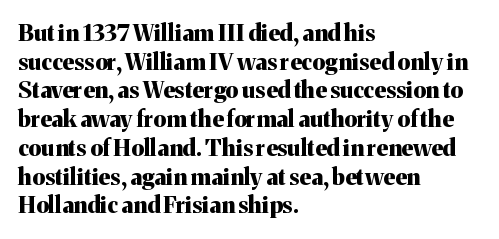
Q: Is the text bold? A: Yes.
Q: Is the text italic (slanted)? A: No, it is upright.
Q: Is the text underlined? A: No.
Q: How is the paragraph aligned? A: Left-aligned.
Q: Is the spacing between letters normal or unusually wide? A: Normal.
Q: Is the spacing between lines tight, normal or loose? A: Normal.
